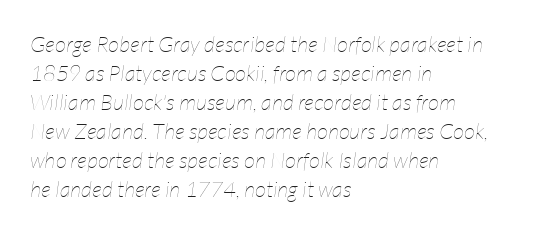
{"italic": "yes", "lean": "right", "slant_degrees": 7, "bold": "no", "underline": "no", "align": "left", "line_spacing": "normal", "line_spacing_ratio": 1.32, "letter_spacing": "normal", "letter_spacing_em": 0.0, "glyph_px": 22}
